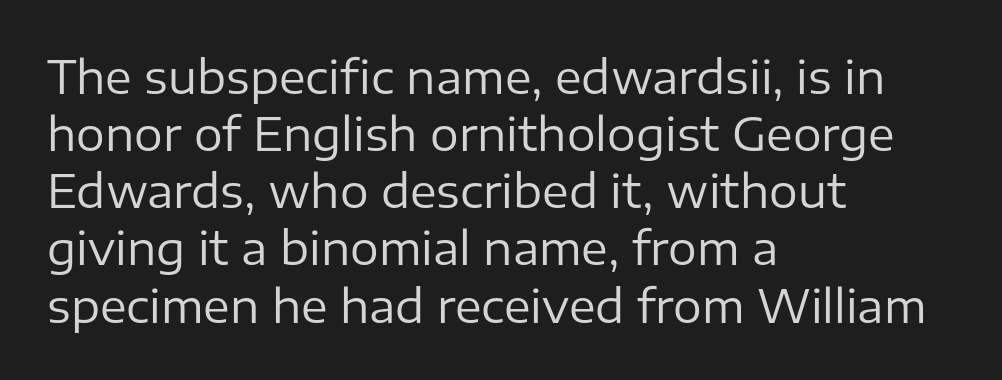
Q: Is the text bold? A: No.
Q: Is the text italic (slanted)? A: No, it is upright.
Q: Is the typeface a serif or a sans-serif typeface? A: Sans-serif.
Q: Is the text underlined? A: No.
Q: How is the paragraph aligned? A: Left-aligned.
Q: Is the spacing between letters normal or unusually wide? A: Normal.
Q: Is the spacing between lines tight, normal or loose? A: Normal.
Q: Width (condensed, normal, or wide)? A: Normal.
Q: Stroke contrast? A: Low.
Q: x-height? A: Medium.
Q: Monospaced? A: No.
